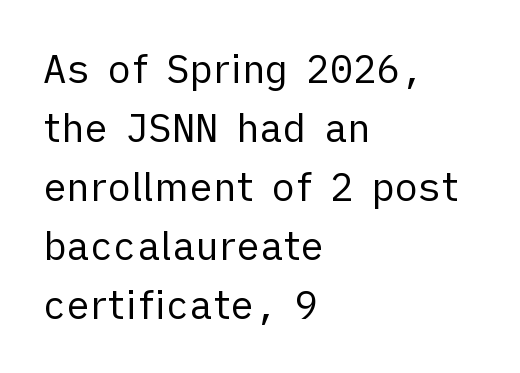
The image shows 39 px regular-weight sans-serif type, upright; set left-aligned, normal line spacing (1.51x), normal letter spacing, not underlined; low stroke contrast and a medium x-height.
